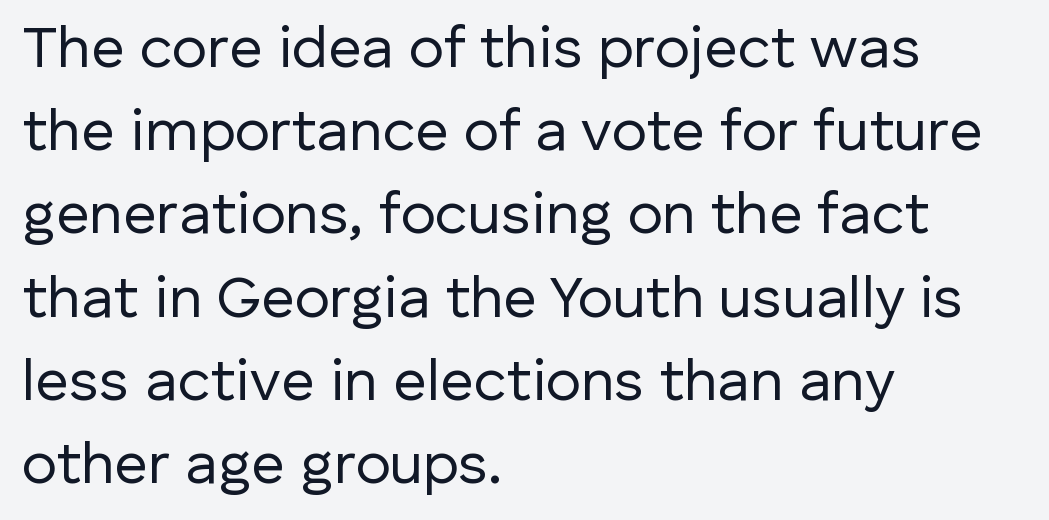
{"serif": "no", "italic": "no", "bold": "no", "weight": "regular", "width": "normal", "stroke_contrast": "low", "x_height": "medium", "monospaced": "no", "underline": "no", "align": "left", "line_spacing": "normal", "line_spacing_ratio": 1.41, "letter_spacing": "normal", "letter_spacing_em": 0.0, "glyph_px": 59}
